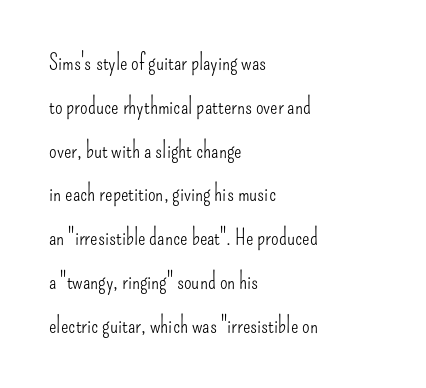
Q: Is the text bold? A: No.
Q: Is the text italic (slanted)? A: No, it is upright.
Q: Is the text underlined? A: No.
Q: How is the paragraph aligned? A: Left-aligned.
Q: Is the spacing between letters normal or unusually wide? A: Normal.
Q: Is the spacing between lines tight, normal or loose? A: Loose.
